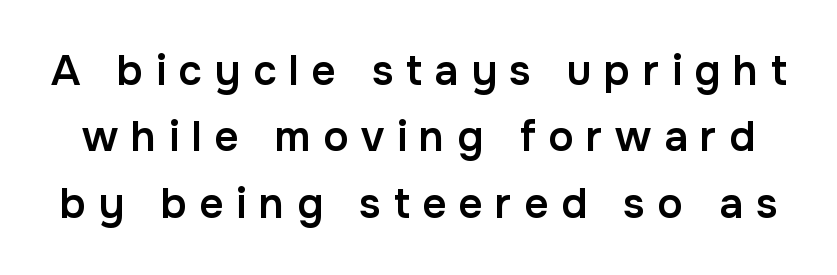
Q: Is the text bold? A: Semi-bold.
Q: Is the text italic (slanted)? A: No, it is upright.
Q: Is the typeface a serif or a sans-serif typeface? A: Sans-serif.
Q: Is the text underlined? A: No.
Q: Is the spacing between letters normal or unusually wide? A: Unusually wide.
Q: Is the spacing between lines tight, normal or loose? A: Normal.
Q: Width (condensed, normal, or wide)? A: Normal.
Q: Stroke contrast? A: Low.
Q: x-height? A: Medium.
Q: Monospaced? A: No.
